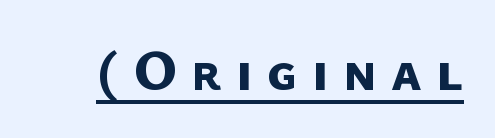
The characters look thick and weighty, a clear bold. Nothing sits at the stroke ends, so this counts as sans-serif. The specimen includes a rule beneath the text block's lines. The horizontal fit of the characters is loose and conspicuously gappy.
